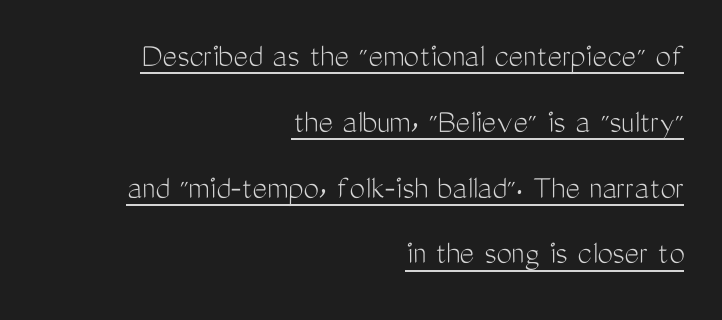
The image shows 35 px light, condensed sans-serif type, upright; set right-aligned, line spacing 1.88x, normal letter spacing, underlined; medium stroke contrast and a medium x-height.
